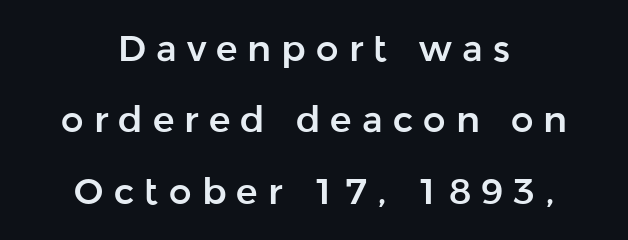
The image shows 36 px sans-serif type, upright; set centered, loose line spacing (1.98x), unusually wide letter spacing (+0.28 em), not underlined; low stroke contrast and a medium x-height.
